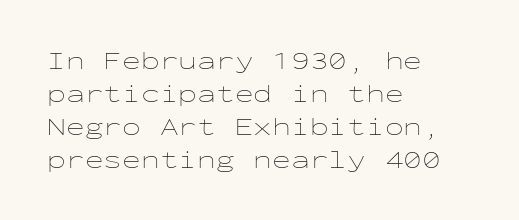
The setting favours the left margin, as ordinary paragraphs usually do. The letters stand upright; this is a roman face. Does the leading feel generous? No, just average. The passage shown has conventional tracking throughout. Each stroke keeps to a modest, everyday thickness or less.
